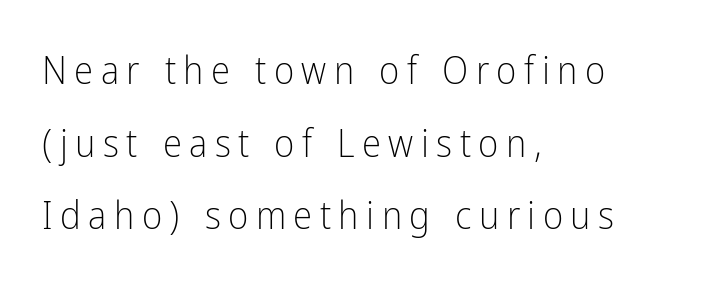
Vertical strokes here are truly vertical. Vertical stems look standard width or narrower in stroke. Varying glyph widths throughout — classic text-font behaviour. In CSS terms this would be text-align: left. Check the space under the baseline: it is left empty. The text was rendered using a sans face with plain stroke endings.
